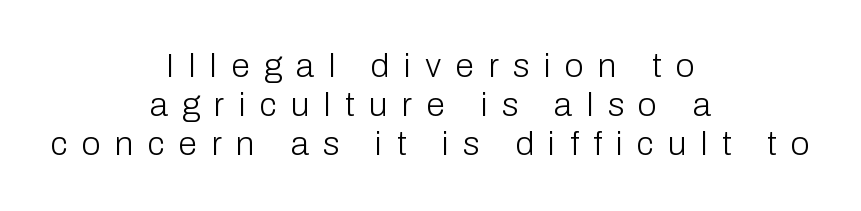
The image shows 34 px light sans-serif type, upright; set centered, tight line spacing (1.15x), unusually wide letter spacing (+0.42 em), not underlined; low stroke contrast and a medium x-height.
